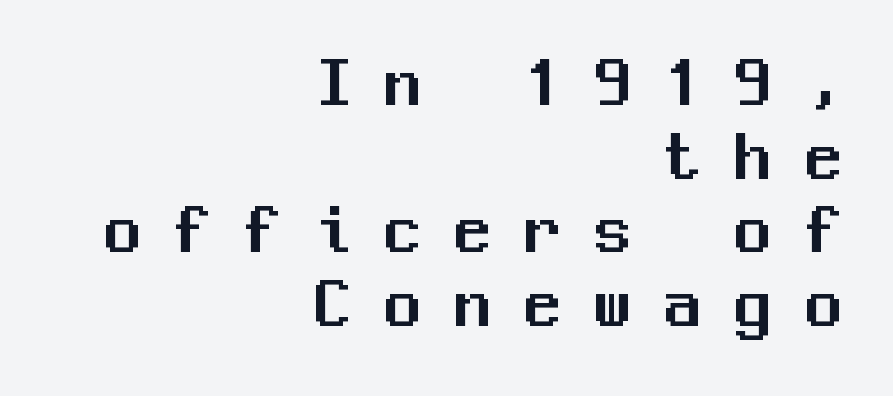
The letters stand straight up with perfectly vertical stems. Tightly led — the rows are bunched. The face used here is monospaced, like something from a code editor. All the whitespace from short lines collects on the left. The passage shown is typeset with a sans-serif family. Only glyphs here, with clear space below each row.
